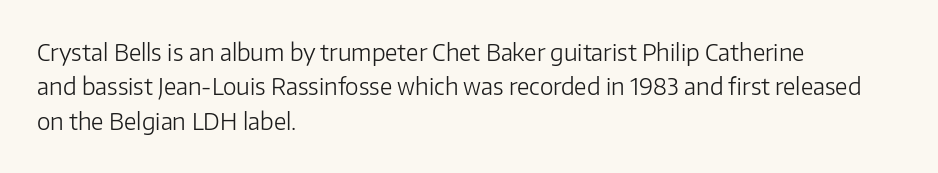
Observe the ordinary spacing: letters are neighbours, not strangers. Only glyphs here, with clear space below each row. Honestly, the row spacing looks completely unremarkable. No letter is thick-stroked: the sample isn't bold.
